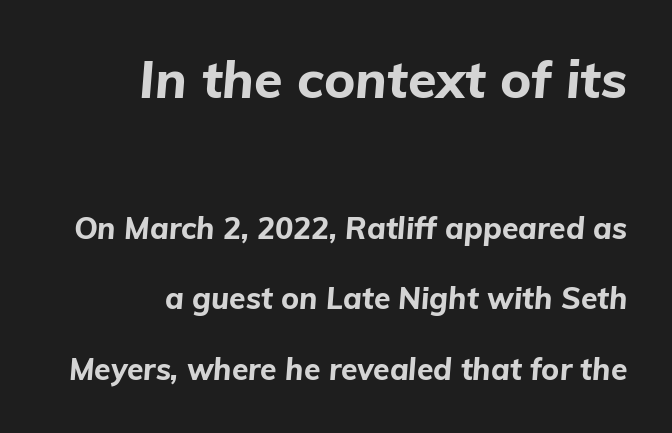
The image shows 52 px bold type, italic (leaning right); set right-aligned, loose line spacing (2.34x), normal letter spacing, not underlined; the first (top) block is 1.73x larger; low stroke contrast and a medium x-height.
